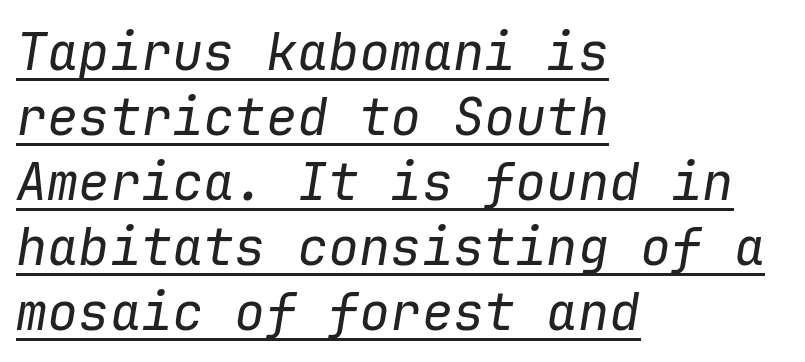
The image shows 52 px regular-weight type, italic (leaning right), monospaced; set left-aligned, normal line spacing (1.25x), normal letter spacing, underlined; low stroke contrast and a medium x-height.
